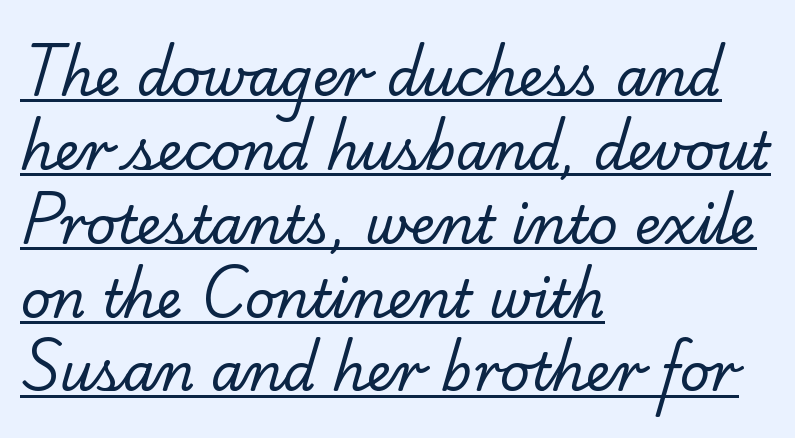
Does extra space separate the letters? No, they use regular spacing. The letters advance in unequal steps, a hallmark of proportional type. Leading: standard. The letters look calm and open, with moderate or lighter stems.
